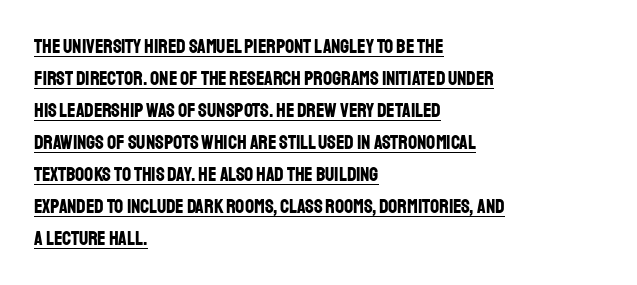
Q: Is the text bold? A: Yes.
Q: Is the text italic (slanted)? A: No, it is upright.
Q: Is the text underlined? A: Yes.
Q: How is the paragraph aligned? A: Left-aligned.
Q: Is the spacing between letters normal or unusually wide? A: Normal.
Q: Is the spacing between lines tight, normal or loose? A: Normal.
